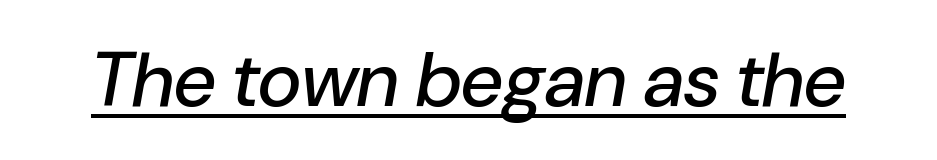
The image shows 76 px text type, italic (leaning right); set normal letter spacing, underlined; low stroke contrast and a medium x-height.
